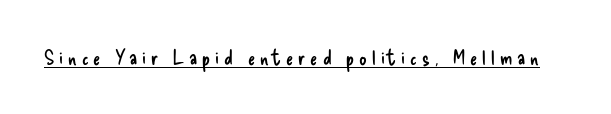
{"italic": "no", "bold": "no", "underline": "yes", "letter_spacing": "wide", "letter_spacing_em": 0.24, "glyph_px": 21}
